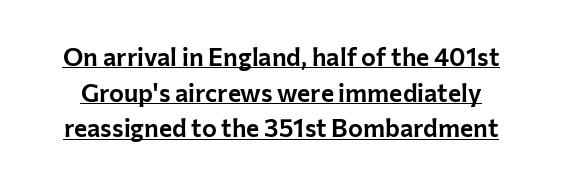
The string is rendered with underlining switched on. A roman cut, with each character standing at attention. The tracking reads as untouched default to a designer's eye. The rendering uses a moderate line-height, typical for paragraphs.
